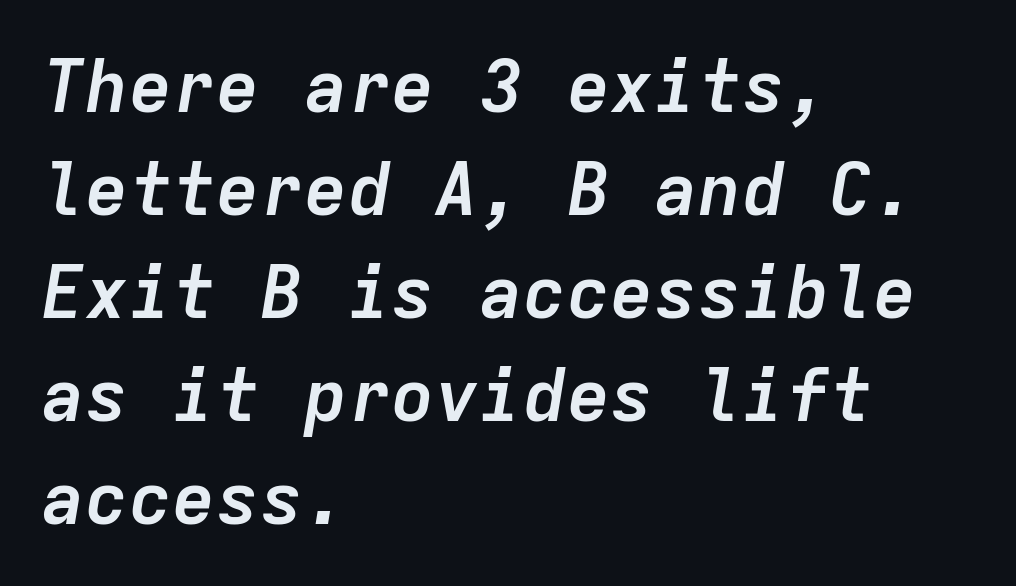
Q: Is the text bold? A: Yes.
Q: Is the text italic (slanted)? A: Yes, it leans right by about 9 degrees.
Q: Is the text underlined? A: No.
Q: How is the paragraph aligned? A: Left-aligned.
Q: Is the spacing between letters normal or unusually wide? A: Normal.
Q: Is the spacing between lines tight, normal or loose? A: Normal.
Q: Width (condensed, normal, or wide)? A: Normal.
Q: Stroke contrast? A: Low.
Q: x-height? A: Medium.
Q: Monospaced? A: Yes.
